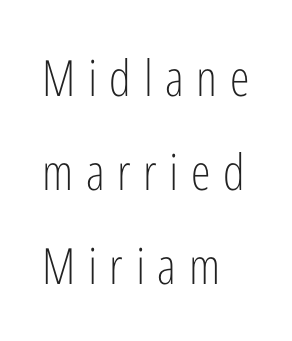
Q: Is the text bold? A: No.
Q: Is the text italic (slanted)? A: No, it is upright.
Q: Is the typeface a serif or a sans-serif typeface? A: Sans-serif.
Q: Is the text underlined? A: No.
Q: How is the paragraph aligned? A: Left-aligned.
Q: Is the spacing between letters normal or unusually wide? A: Unusually wide.
Q: Width (condensed, normal, or wide)? A: Condensed.
Q: Stroke contrast? A: Low.
Q: x-height? A: Medium.
Q: Monospaced? A: No.
